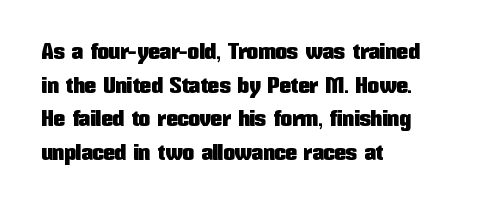
{"italic": "no", "underline": "no", "align": "left", "line_spacing": "normal", "line_spacing_ratio": 1.46, "letter_spacing": "normal", "letter_spacing_em": 0.0, "glyph_px": 23}
